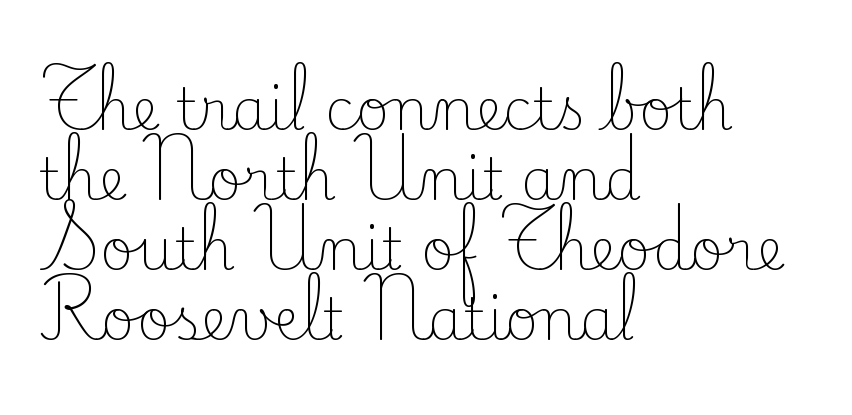
Every character sits straight up, as roman type does. Weight: regular or lighter. Nobody drew a line under any word here. The passage is arranged the way most books set body copy — flush left.
